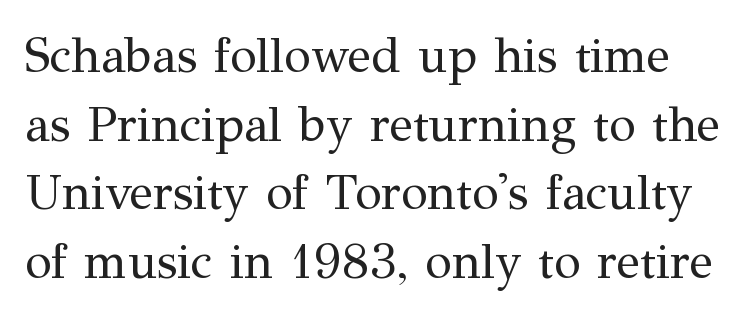
{"serif": "yes", "italic": "no", "bold": "no", "weight": "regular", "width": "normal", "stroke_contrast": "medium", "x_height": "medium", "monospaced": "no", "underline": "no", "line_spacing": "normal", "line_spacing_ratio": 1.4, "letter_spacing": "normal", "letter_spacing_em": 0.0, "glyph_px": 49}
